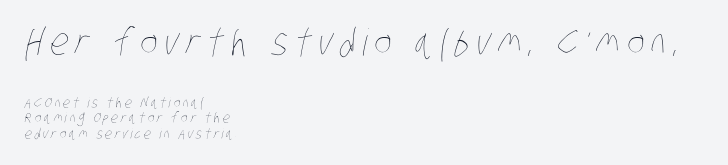
This sample has the flowing, uneven cadence of proportional lettering. Is this a heavy cut? Hardly; it is regular or lighter. The passage shown begins with its larger block and ends with its smaller one. Caption: multi-line text, flush left, ragged right.
